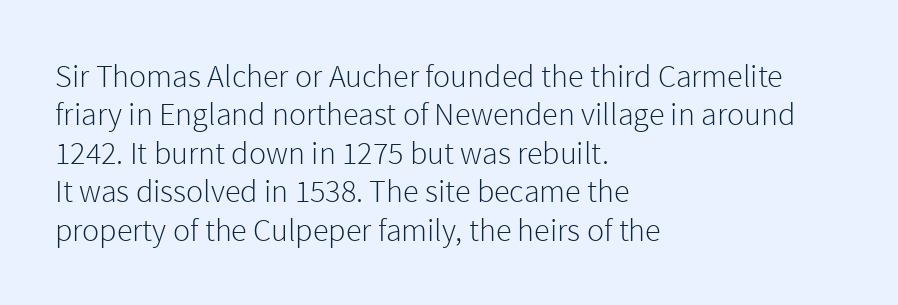
Only glyphs here, with clear space below each row. Horizontal alignment here is leftward, the default for most running prose. Is this a sans? Yes — the strokes have no serifs. Style check: upright. Each letter keeps its own natural width here, so spacing adapts to shape. The typeface has the unassuming heft of standard copy or less.
